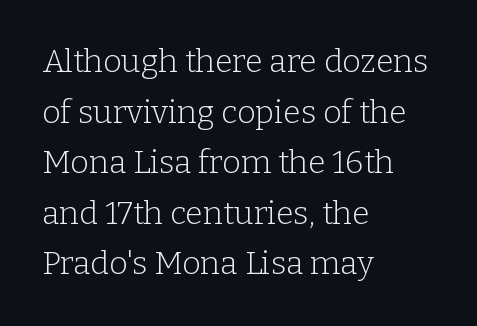
Q: Is the text bold? A: No.
Q: Is the text italic (slanted)? A: No, it is upright.
Q: Is the typeface a serif or a sans-serif typeface? A: Serif.
Q: Is the text underlined? A: No.
Q: How is the paragraph aligned? A: Left-aligned.
Q: Is the spacing between letters normal or unusually wide? A: Normal.
Q: Is the spacing between lines tight, normal or loose? A: Normal.
Q: Width (condensed, normal, or wide)? A: Normal.
Q: Stroke contrast? A: Low.
Q: x-height? A: Medium.
Q: Monospaced? A: No.
